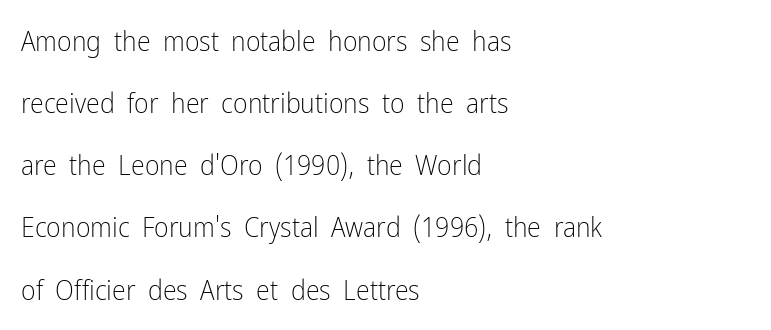
Q: Is the text bold? A: No.
Q: Is the text italic (slanted)? A: No, it is upright.
Q: Is the typeface a serif or a sans-serif typeface? A: Sans-serif.
Q: Is the text underlined? A: No.
Q: How is the paragraph aligned? A: Left-aligned.
Q: Is the spacing between letters normal or unusually wide? A: Normal.
Q: Is the spacing between lines tight, normal or loose? A: Loose.
Q: Width (condensed, normal, or wide)? A: Condensed.
Q: Stroke contrast? A: Low.
Q: x-height? A: Medium.
Q: Monospaced? A: No.
